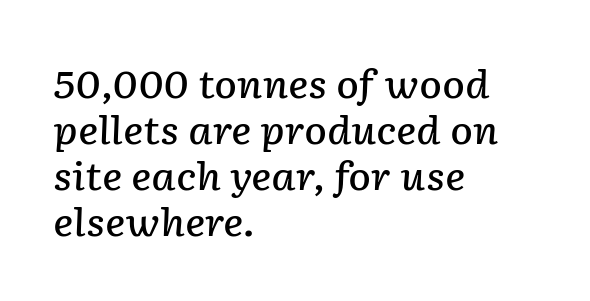
Q: Is the text bold? A: Semi-bold.
Q: Is the text italic (slanted)? A: Yes, it leans right by about 2 degrees.
Q: Is the text underlined? A: No.
Q: How is the paragraph aligned? A: Left-aligned.
Q: Is the spacing between letters normal or unusually wide? A: Normal.
Q: Width (condensed, normal, or wide)? A: Normal.
Q: Stroke contrast? A: Low.
Q: x-height? A: Medium.
Q: Monospaced? A: No.
